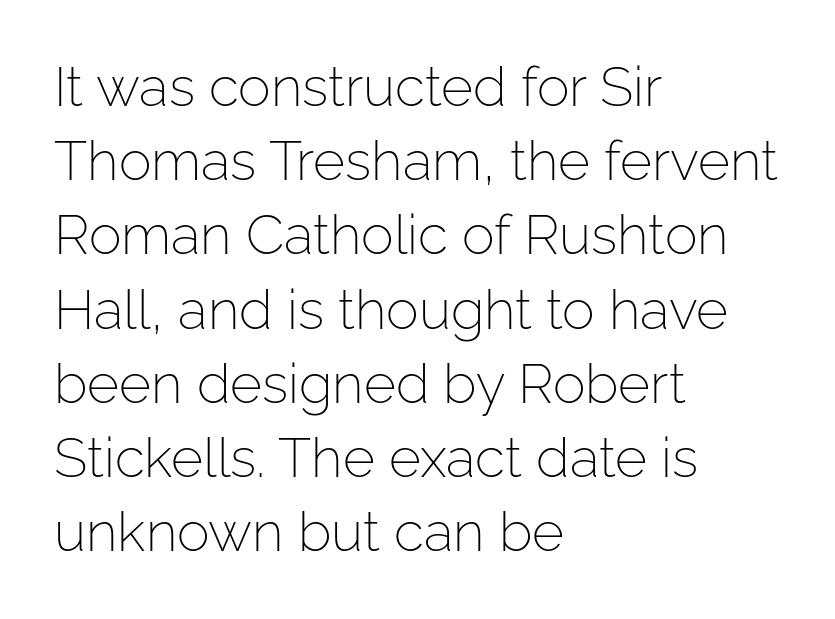
Posture: vertical. The text was rendered using a sans face with plain stroke endings. How are the letters spaced? Ordinarily, with no added tracking. Notice how descenders clear the ascenders below comfortably — that's standard leading. Teacher's note: observe the even left margin — that is flush-left alignment.
